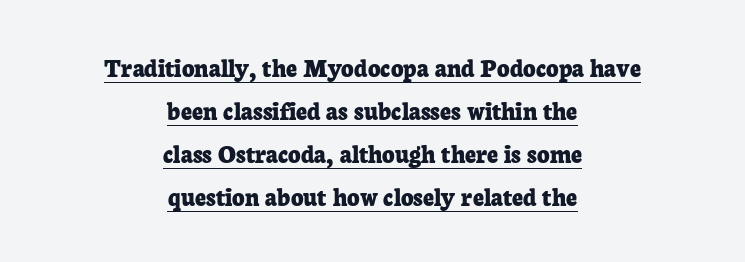
{"italic": "no", "bold": "yes", "underline": "yes", "align": "center", "line_spacing": "normal", "line_spacing_ratio": 1.59, "letter_spacing": "normal", "letter_spacing_em": 0.0, "glyph_px": 27}
